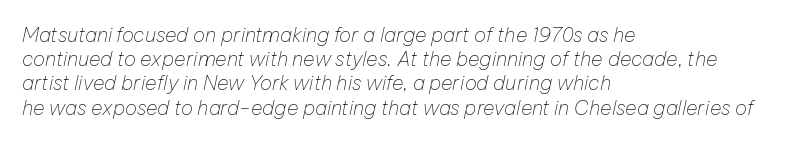
{"italic": "yes", "lean": "right", "slant_degrees": 12, "bold": "no", "underline": "no", "align": "left", "line_spacing_ratio": 1.21, "letter_spacing": "normal", "letter_spacing_em": 0.0, "glyph_px": 20}
